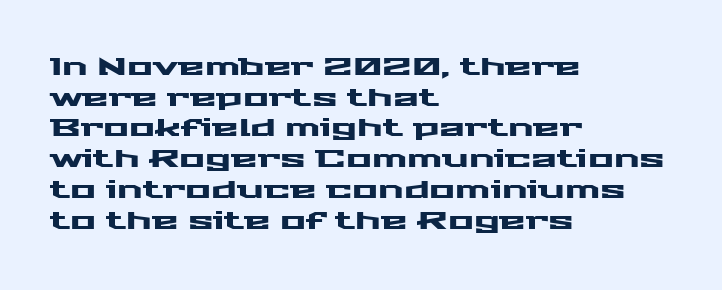
{"italic": "no", "underline": "no", "align": "left", "line_spacing": "normal", "line_spacing_ratio": 1.28, "letter_spacing": "normal", "letter_spacing_em": 0.0, "glyph_px": 24}
